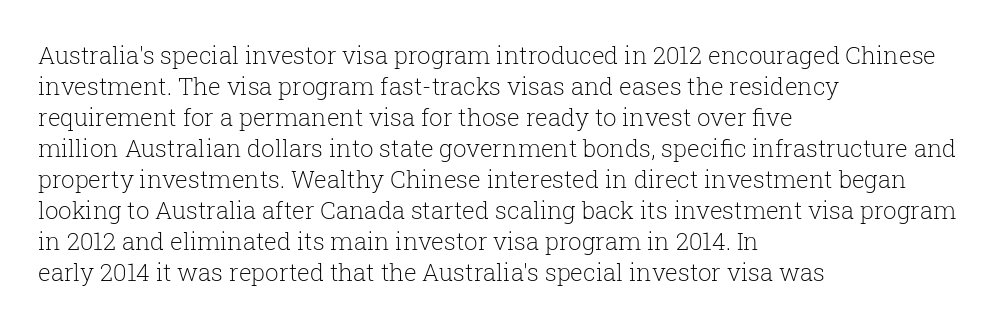
{"italic": "no", "bold": "no", "underline": "no", "align": "left", "line_spacing": "normal", "line_spacing_ratio": 1.29, "letter_spacing": "normal", "letter_spacing_em": 0.0, "glyph_px": 24}
